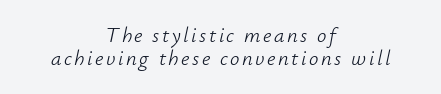
{"italic": "yes", "lean": "right", "slant_degrees": 12, "bold": "no", "underline": "no", "align": "center", "line_spacing": "tight", "line_spacing_ratio": 1.09, "glyph_px": 21}
